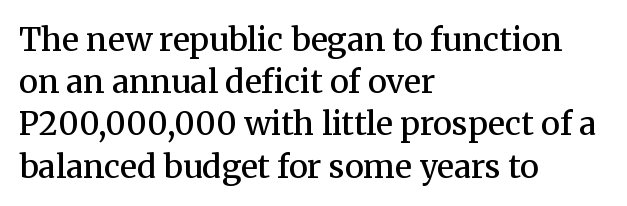
{"serif": "yes", "italic": "no", "bold": "semi", "weight": "semibold", "width": "normal", "stroke_contrast": "medium", "x_height": "medium", "monospaced": "no", "underline": "no", "align": "left", "line_spacing": "normal", "line_spacing_ratio": 1.32, "letter_spacing": "normal", "letter_spacing_em": 0.0, "glyph_px": 32}
